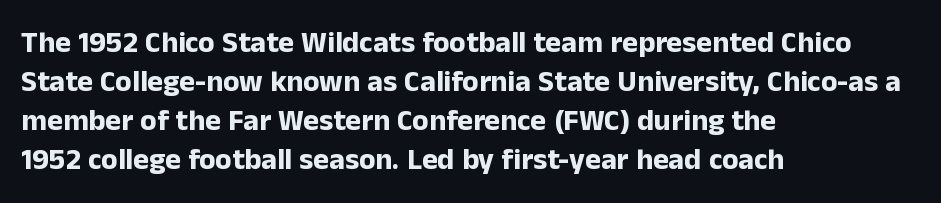
The image shows 30 px bold sans-serif type, upright; set left-aligned, normal line spacing (1.3x), normal letter spacing, not underlined; low stroke contrast and a medium x-height.
